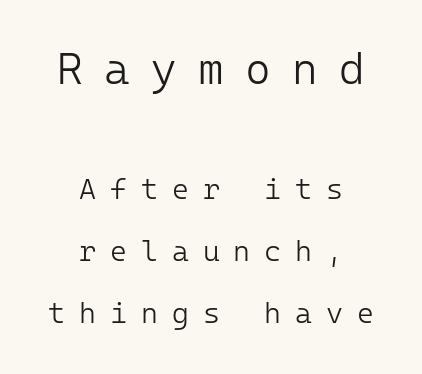
The image shows 44 px light sans-serif type, upright; set centered, loose line spacing (2.14x), unusually wide letter spacing (+0.48 em), not underlined; the first (top) block is 1.52x larger; low stroke contrast and a medium x-height.
